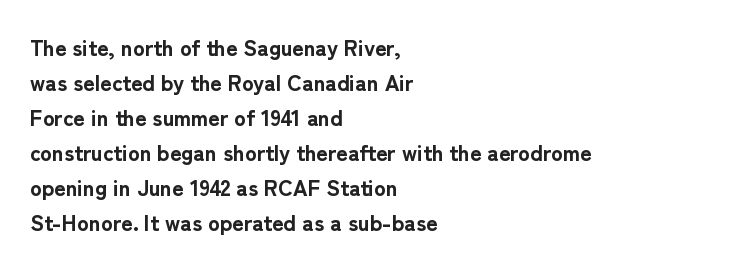
{"italic": "no", "bold": "yes", "underline": "no", "align": "left", "line_spacing": "normal", "line_spacing_ratio": 1.59, "letter_spacing": "normal", "letter_spacing_em": 0.0, "glyph_px": 22}
